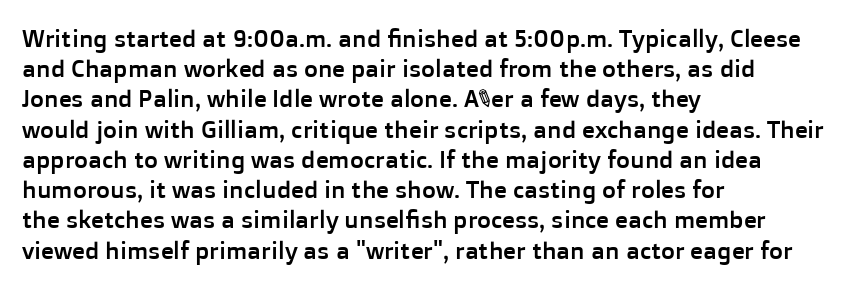
{"italic": "no", "underline": "no", "align": "left", "line_spacing": "normal", "line_spacing_ratio": 1.26, "letter_spacing": "normal", "letter_spacing_em": 0.0, "glyph_px": 24}
